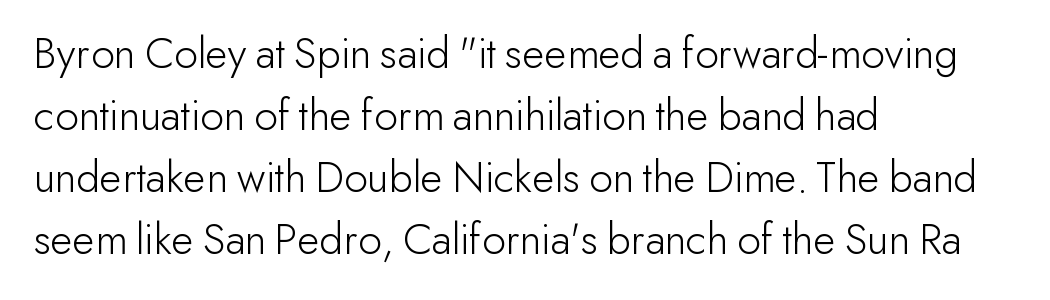
{"serif": "no", "italic": "no", "bold": "no", "weight": "light", "width": "normal", "stroke_contrast": "low", "x_height": "small", "monospaced": "no", "underline": "no", "align": "left", "line_spacing": "normal", "line_spacing_ratio": 1.35, "letter_spacing": "normal", "letter_spacing_em": 0.0, "glyph_px": 46}
